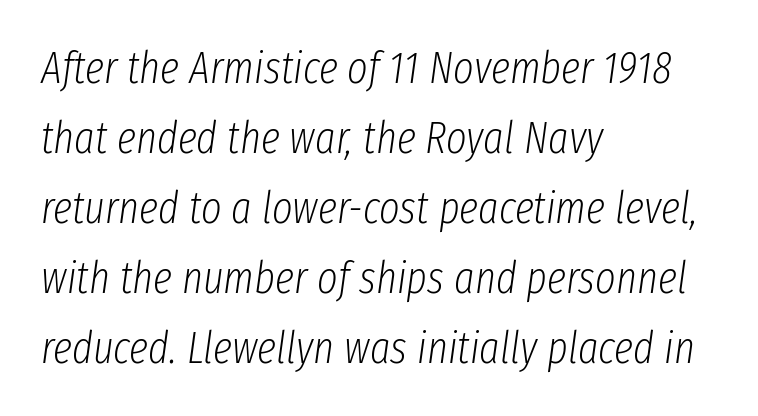
{"italic": "yes", "lean": "right", "slant_degrees": 8, "bold": "no", "weight": "light", "width": "condensed", "stroke_contrast": "low", "x_height": "medium", "monospaced": "no", "underline": "no", "align": "left", "line_spacing": "normal", "line_spacing_ratio": 1.59, "letter_spacing": "normal", "letter_spacing_em": 0.0, "glyph_px": 44}
